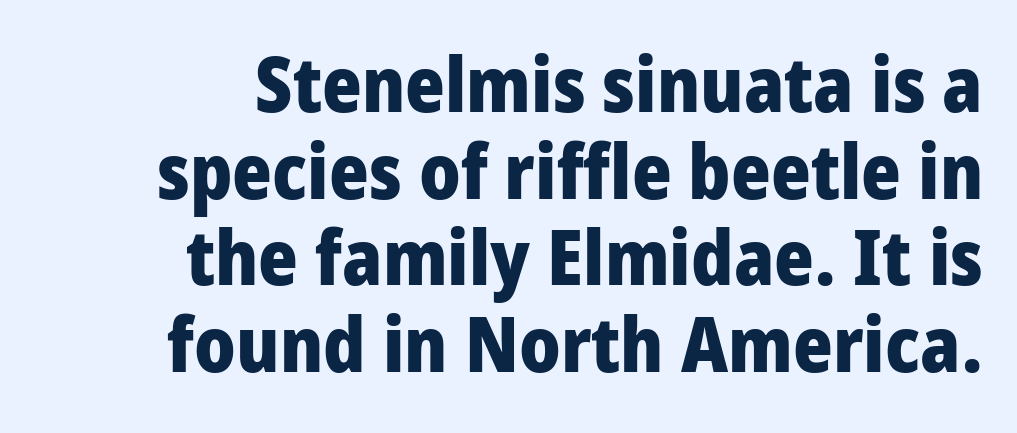
You can tell it's not italic because the verticals are truly vertical. Students, this is bold: see how much ink each stroke carries. Note the varied advance widths — an 'i' is clearly narrower than an 'm'. One glance says dense: line gaps are narrower than usual. Nothing unusual about the tracking: characters are spaced as the font intends.
